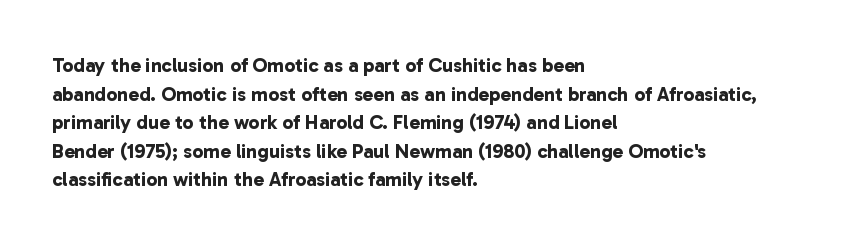
Q: Is the text bold? A: Yes.
Q: Is the text underlined? A: No.
Q: How is the paragraph aligned? A: Left-aligned.
Q: Is the spacing between letters normal or unusually wide? A: Normal.
Q: Is the spacing between lines tight, normal or loose? A: Normal.
